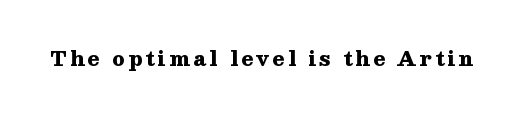
The type sits square on the baseline with zero lean. Lines of text with bare space underneath. Does the weight exceed regular? Yes, all the way to bold.
